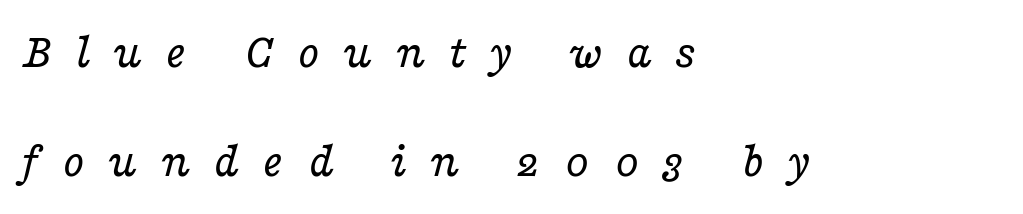
Characters are canted at an angle relative to the baseline's perpendicular. Someone cranked the tracking dial way up on this one. A typesetter would call this proportional, since set widths differ per character. Rule under the text: the space is simply empty. No extra ink here — the face is not bold. Students, observe: this is what heavily led, spacious text looks like.
